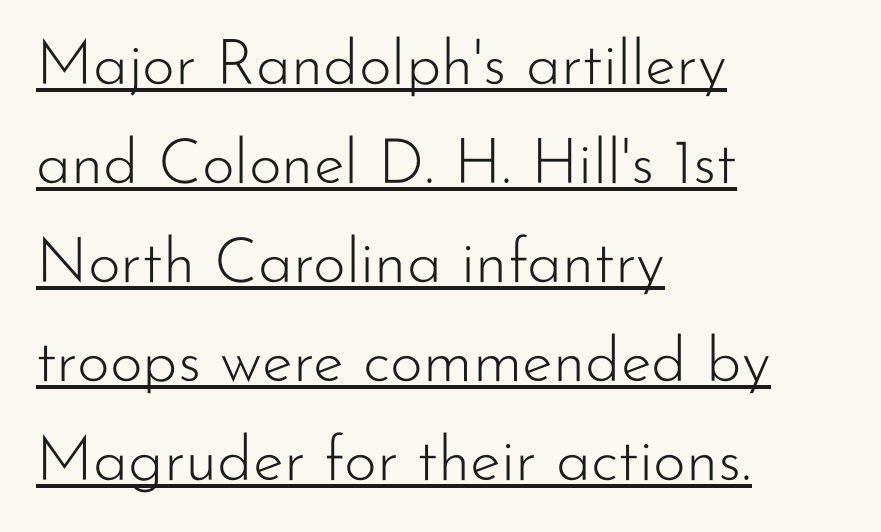
The letterforms sit shoulder to shoulder at normal distance. Vertical strokes here are truly vertical. Glance below the letters and you will spot a drawn line. Regarding serifs, this sample does without them.
